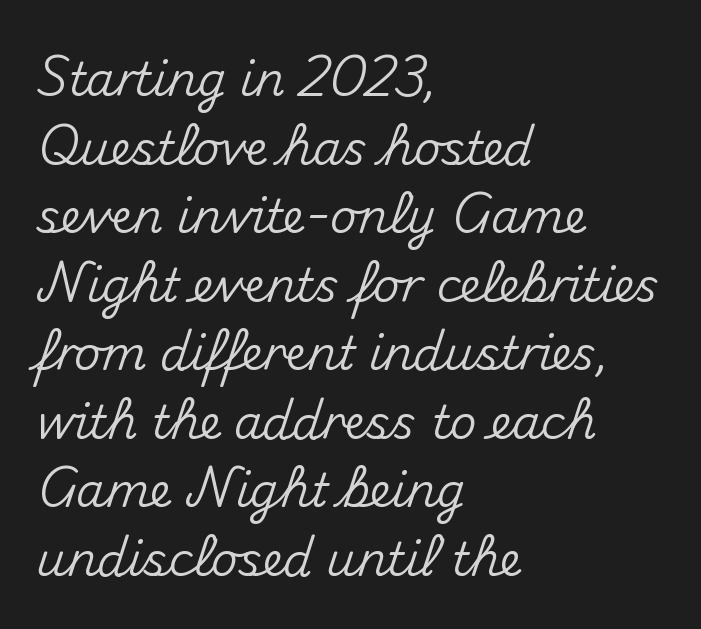
{"serif": "no", "width": "normal", "stroke_contrast": "medium", "x_height": "small", "monospaced": "no", "underline": "no", "align": "left", "line_spacing": "normal", "line_spacing_ratio": 1.49, "letter_spacing": "normal", "letter_spacing_em": 0.0, "glyph_px": 46}
